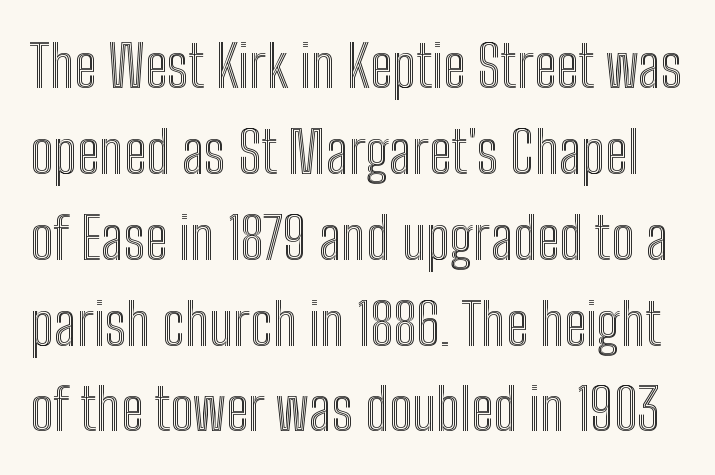
{"italic": "no", "width": "condensed", "x_height": "medium", "monospaced": "no", "underline": "no", "line_spacing": "normal", "line_spacing_ratio": 1.48, "letter_spacing": "normal", "letter_spacing_em": 0.0, "glyph_px": 58}
